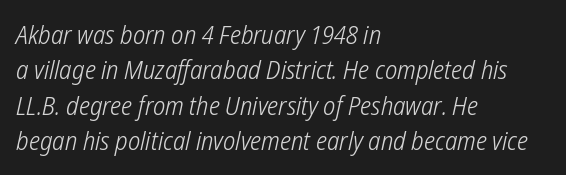
{"bold": "no", "underline": "no", "align": "left", "line_spacing": "normal", "line_spacing_ratio": 1.36, "letter_spacing": "normal", "letter_spacing_em": 0.0, "glyph_px": 26}
